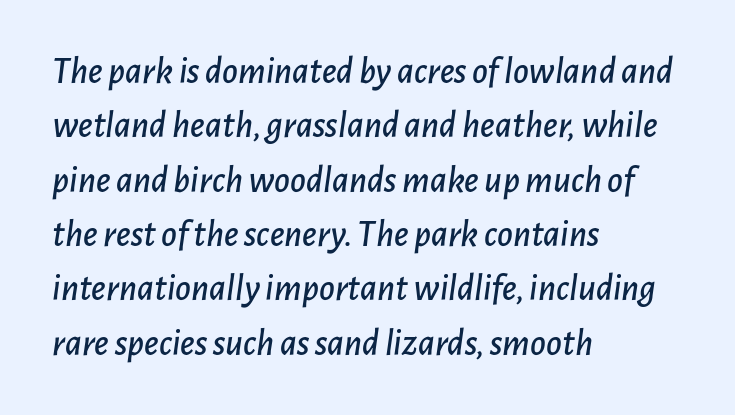
The image shows 38 px text type, italic (leaning right); set left-aligned, normal line spacing (1.43x), normal letter spacing, not underlined; low stroke contrast and a medium x-height.
